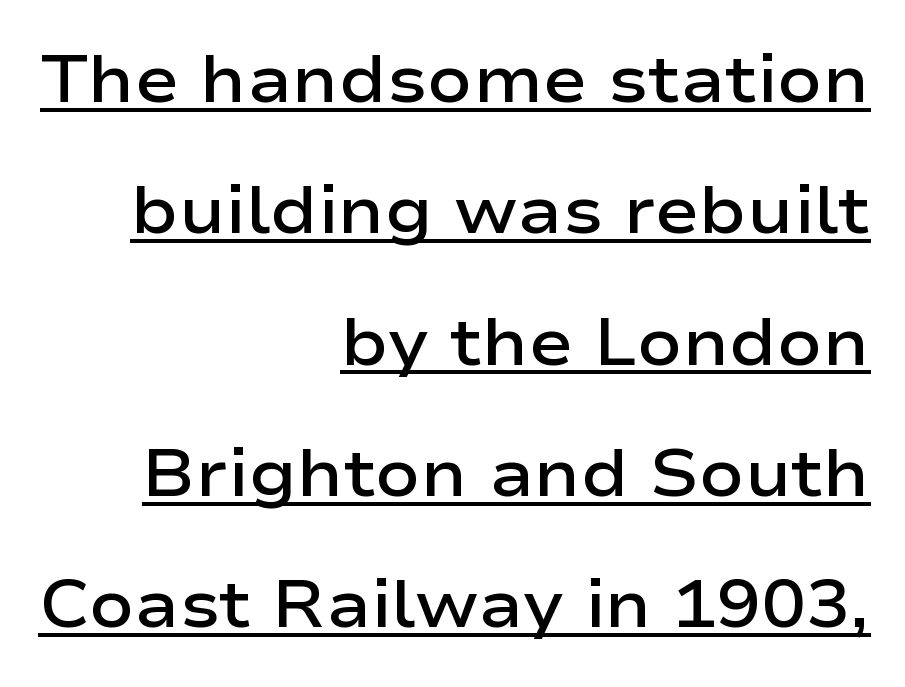
The image shows 66 px semibold, wide sans-serif type, upright; set right-aligned, loose line spacing (1.99x), normal letter spacing, underlined; low stroke contrast and a medium x-height.
